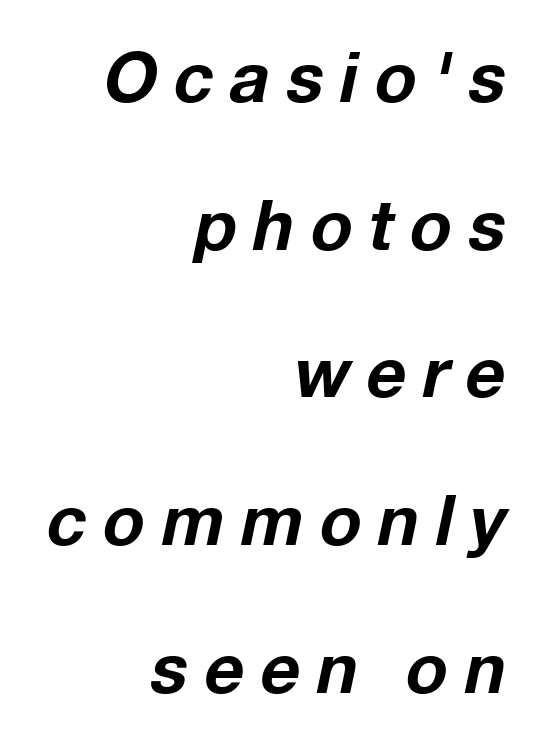
Q: Is the text bold? A: Yes.
Q: Is the text italic (slanted)? A: Yes, it leans right by about 12 degrees.
Q: Is the text underlined? A: No.
Q: How is the paragraph aligned? A: Right-aligned.
Q: Is the spacing between letters normal or unusually wide? A: Unusually wide.
Q: Is the spacing between lines tight, normal or loose? A: Loose.
Q: Width (condensed, normal, or wide)? A: Normal.
Q: Stroke contrast? A: Low.
Q: x-height? A: Medium.
Q: Monospaced? A: No.
